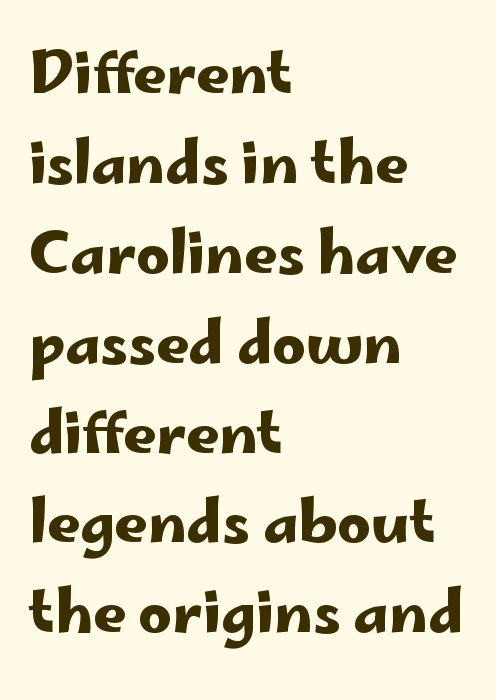
Q: Is the text italic (slanted)? A: No, it is upright.
Q: Is the typeface a serif or a sans-serif typeface? A: Sans-serif.
Q: Is the text underlined? A: No.
Q: How is the paragraph aligned? A: Left-aligned.
Q: Is the spacing between letters normal or unusually wide? A: Normal.
Q: Is the spacing between lines tight, normal or loose? A: Normal.
Q: Width (condensed, normal, or wide)? A: Wide.
Q: Stroke contrast? A: Low.
Q: x-height? A: Small.
Q: Monospaced? A: No.
